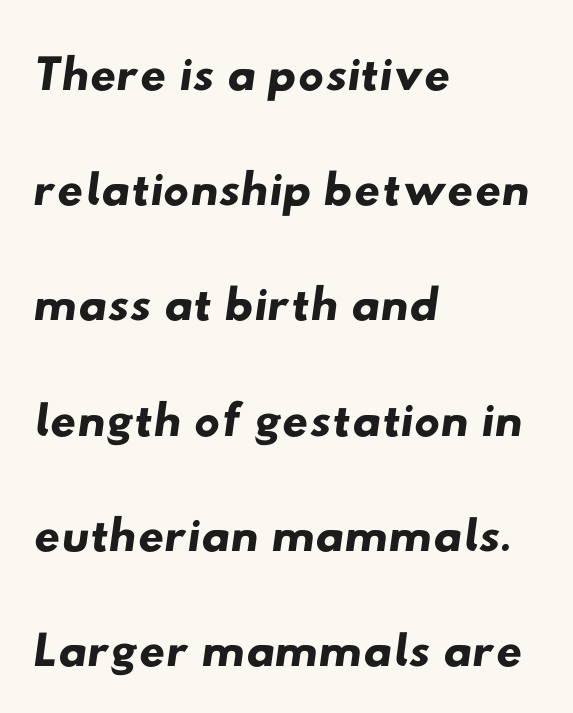
{"serif": "no", "width": "wide", "stroke_contrast": "low", "x_height": "small", "monospaced": "no", "underline": "no", "align": "left", "line_spacing": "normal", "line_spacing_ratio": 1.6, "letter_spacing": "normal", "letter_spacing_em": 0.0, "glyph_px": 72}
